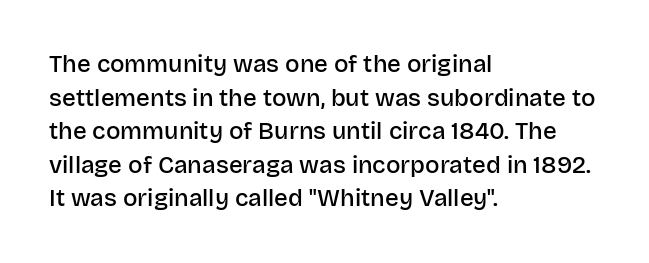
The image shows 24 px text type, upright; set left-aligned, normal line spacing (1.4x), normal letter spacing, not underlined.
